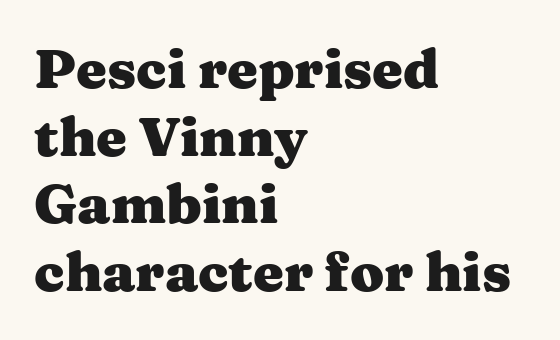
The font family rendered here belongs to the serif group. Note the varied advance widths — an 'i' is clearly narrower than an 'm'. The strip under each line holds only bare page. Characters follow at the spacing the type designer built in.
